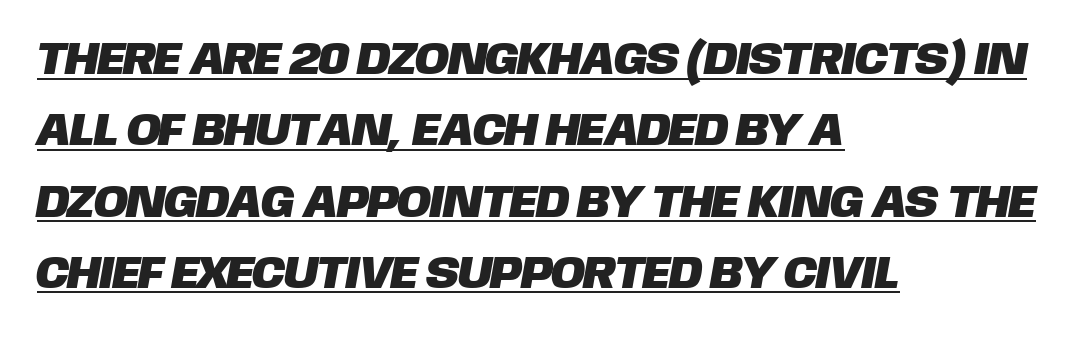
{"serif": "no", "width": "normal", "stroke_contrast": "low", "x_height": "large", "monospaced": "no", "underline": "yes", "align": "left", "line_spacing": "normal", "line_spacing_ratio": 1.55, "letter_spacing": "normal", "letter_spacing_em": 0.0, "glyph_px": 46}
